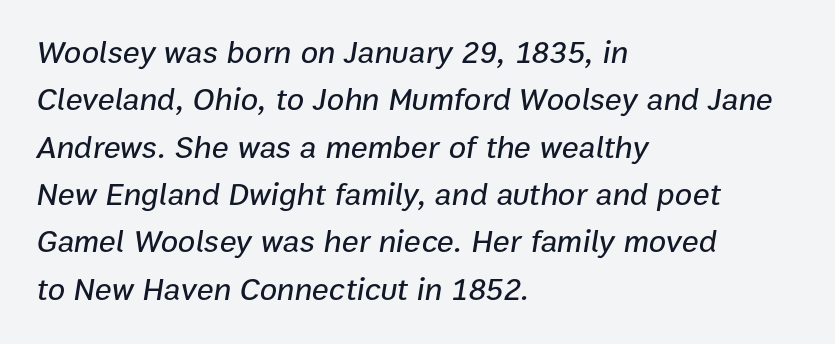
The image shows 32 px text type, italic (leaning right); set left-aligned, normal line spacing (1.48x), normal letter spacing, not underlined; low stroke contrast and a medium x-height.
